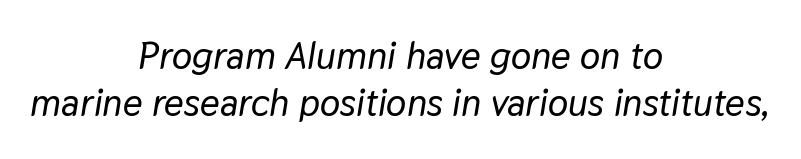
Q: Is the text italic (slanted)? A: Yes, it leans right by about 9 degrees.
Q: Is the text underlined? A: No.
Q: How is the paragraph aligned? A: Centered.
Q: Is the spacing between letters normal or unusually wide? A: Normal.
Q: Is the spacing between lines tight, normal or loose? A: Normal.
Q: Width (condensed, normal, or wide)? A: Normal.
Q: Stroke contrast? A: Low.
Q: x-height? A: Medium.
Q: Monospaced? A: No.
